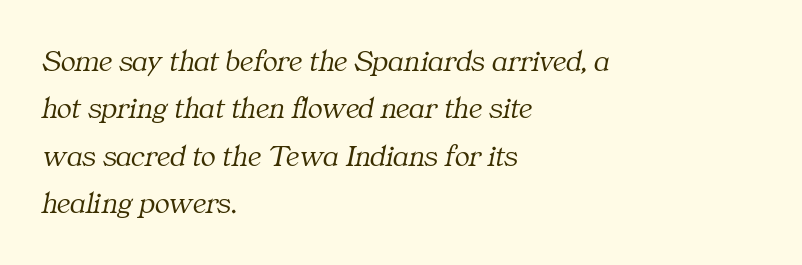
{"serif": "yes", "italic": "yes", "lean": "right", "slant_degrees": 11, "bold": "no", "weight": "light", "width": "normal", "stroke_contrast": "medium", "x_height": "medium", "monospaced": "no", "underline": "no", "align": "left", "line_spacing": "normal", "line_spacing_ratio": 1.53, "letter_spacing": "normal", "letter_spacing_em": 0.0, "glyph_px": 31}
